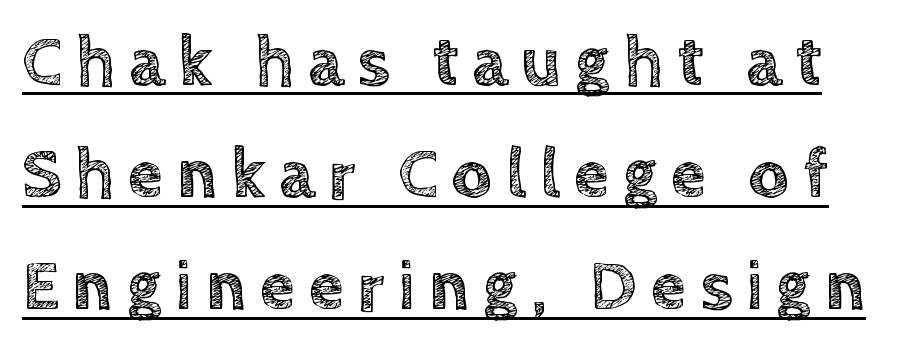
Q: Is the text italic (slanted)? A: No, it is upright.
Q: Is the text underlined? A: Yes.
Q: Is the spacing between lines tight, normal or loose? A: Normal.
Q: Width (condensed, normal, or wide)? A: Normal.
Q: x-height? A: Large.
Q: Monospaced? A: No.
